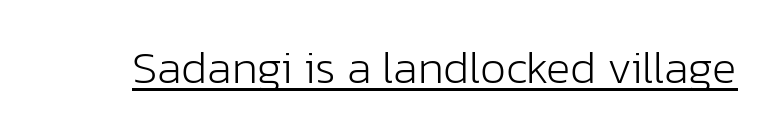
The image shows 46 px light sans-serif type, upright; set normal letter spacing, underlined; low stroke contrast and a medium x-height.
